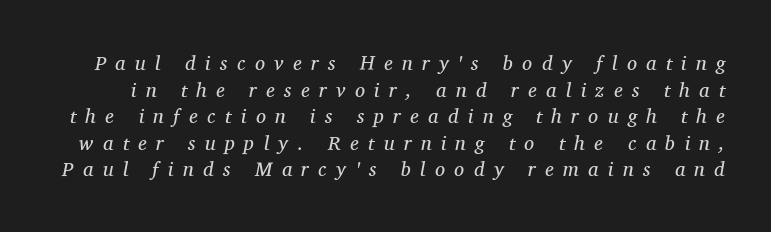
Italic? Definitely — the glyphs are oblique. These glyphs show unthickened strokes, regular width or finer. The space directly below the letters is spotless. In terms of letterspacing, this is a distinctly airy, spread setting.
